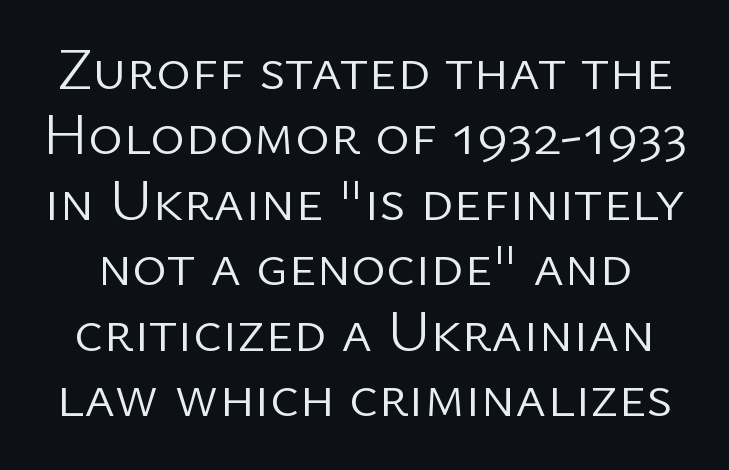
{"serif": "no", "italic": "no", "bold": "no", "weight": "light", "width": "normal", "stroke_contrast": "low", "x_height": "medium", "monospaced": "no", "underline": "no", "line_spacing": "tight", "line_spacing_ratio": 1.11, "letter_spacing": "normal", "letter_spacing_em": 0.0, "glyph_px": 59}
